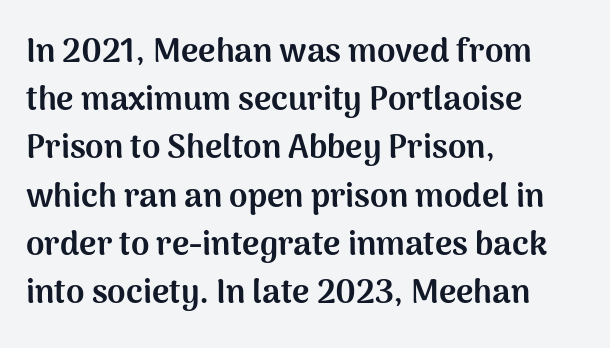
Between one letter and the next there's only the usual sliver of space. Every letter is thick-stroked: bold, no question. The paragraph has a hard left edge and a soft right edge. These lines were composed using upright roman letters. Words float on clear page, feet unadorned. Regular leading.
